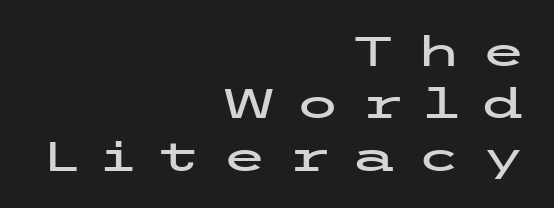
Q: Is the text italic (slanted)? A: No, it is upright.
Q: Is the typeface a serif or a sans-serif typeface? A: Sans-serif.
Q: Is the text underlined? A: No.
Q: How is the paragraph aligned? A: Right-aligned.
Q: Is the spacing between letters normal or unusually wide? A: Unusually wide.
Q: Is the spacing between lines tight, normal or loose? A: Normal.
Q: Width (condensed, normal, or wide)? A: Wide.
Q: Stroke contrast? A: Low.
Q: x-height? A: Medium.
